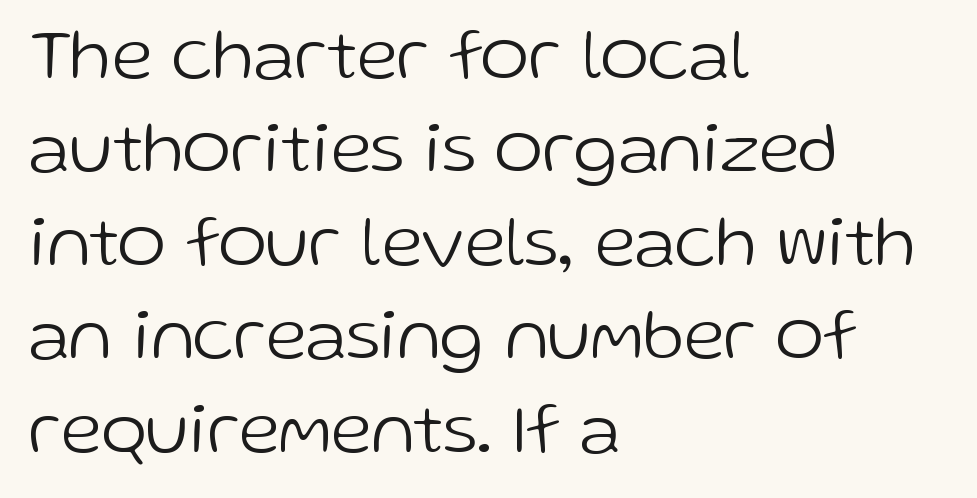
The image shows 73 px light sans-serif type, upright; set left-aligned, normal line spacing (1.28x), normal letter spacing, not underlined; low stroke contrast and a medium x-height.
